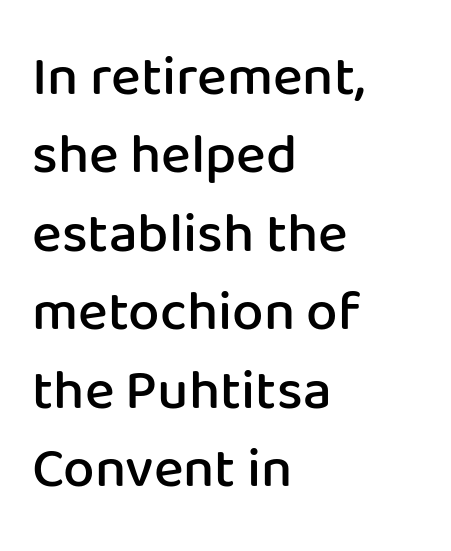
The image shows 56 px semibold sans-serif type, upright; set left-aligned, normal line spacing (1.4x), normal letter spacing, not underlined; low stroke contrast and a medium x-height.
